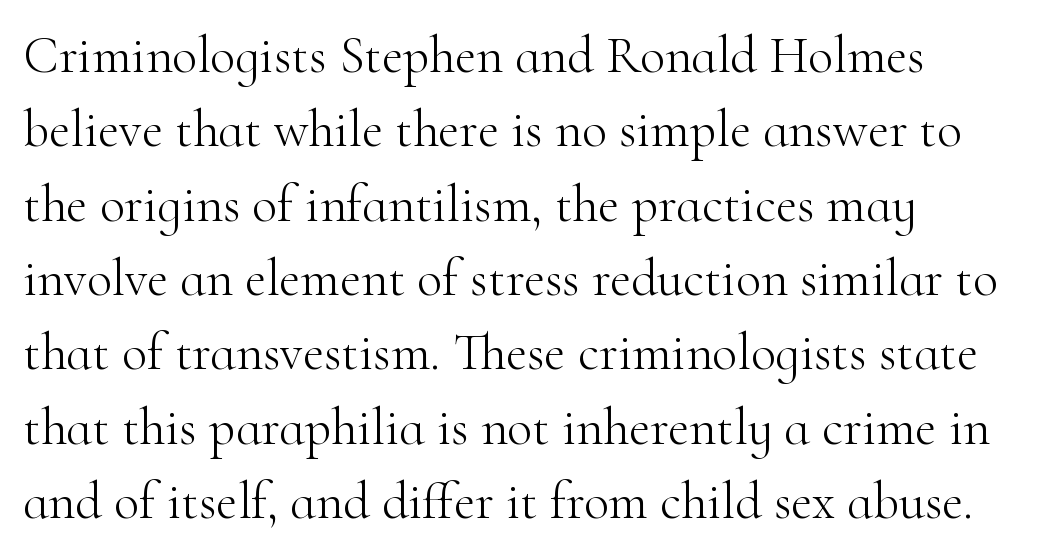
Casual observation: everything's shoved over to the left. Character widths vary here, with narrow letters taking less room than wide ones. Designer's note — italics off, roman on. Baseline-to-baseline distance is the conventional proportion of letter height.
